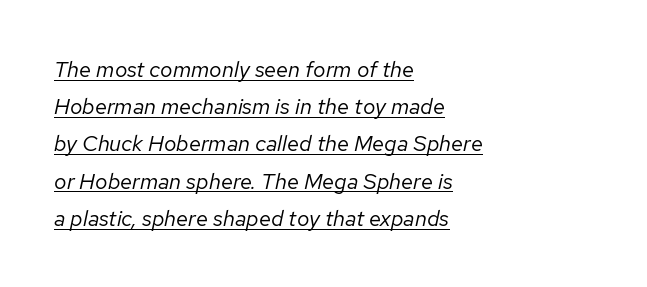
Q: Is the text bold? A: No.
Q: Is the text italic (slanted)? A: Yes, it leans right by about 12 degrees.
Q: Is the text underlined? A: Yes.
Q: How is the paragraph aligned? A: Left-aligned.
Q: Is the spacing between letters normal or unusually wide? A: Normal.
Q: Is the spacing between lines tight, normal or loose? A: Normal.
